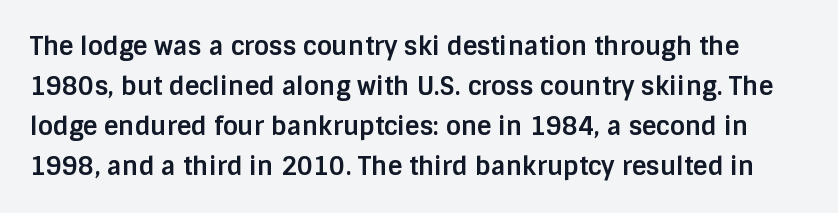
Q: Is the text bold? A: Yes.
Q: Is the text italic (slanted)? A: No, it is upright.
Q: Is the text underlined? A: No.
Q: Is the spacing between letters normal or unusually wide? A: Normal.
Q: Is the spacing between lines tight, normal or loose? A: Normal.
